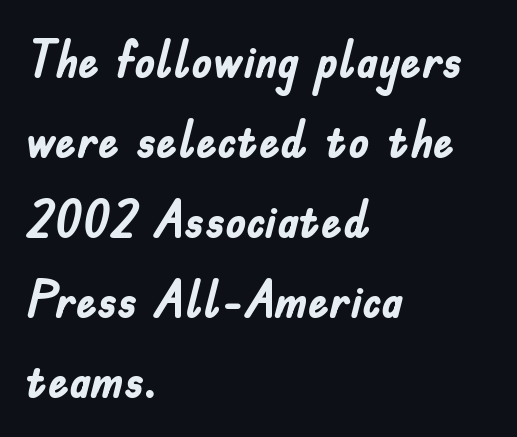
Line beginnings align vertically; line endings do not. Emphasis by weight is at full strength: bold. The space beneath each line is pristine and unruled. Is the letter spacing exaggerated? No — it looks like the ordinary default. Stroke terminals: plain, sans-serif.
